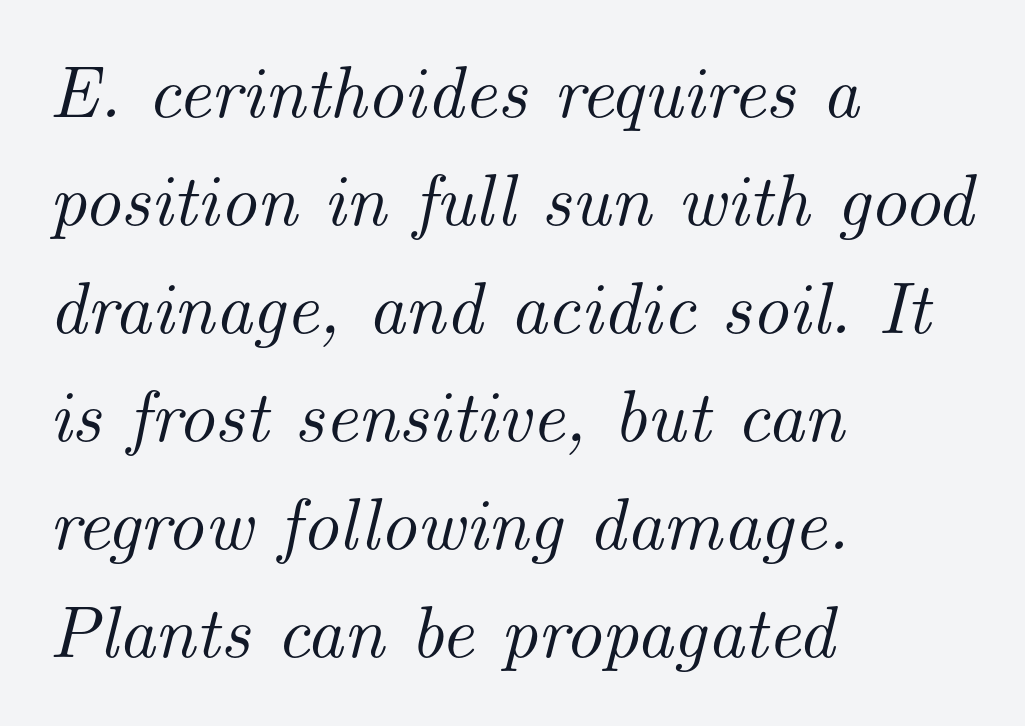
{"serif": "yes", "italic": "yes", "lean": "right", "slant_degrees": 14, "width": "normal", "stroke_contrast": "medium", "x_height": "small", "monospaced": "no", "underline": "no", "align": "left", "line_spacing": "normal", "line_spacing_ratio": 1.48, "letter_spacing": "normal", "letter_spacing_em": 0.0, "glyph_px": 73}
